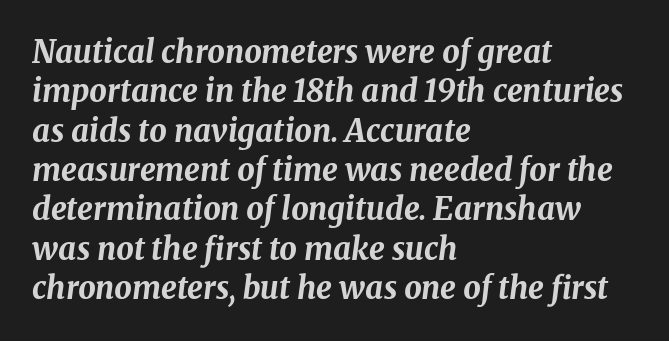
{"italic": "yes", "lean": "right", "slant_degrees": 8, "bold": "yes", "weight": "bold", "width": "normal", "stroke_contrast": "medium", "x_height": "medium", "monospaced": "no", "underline": "no", "align": "left", "line_spacing": "normal", "line_spacing_ratio": 1.27, "letter_spacing": "normal", "letter_spacing_em": 0.0, "glyph_px": 31}
